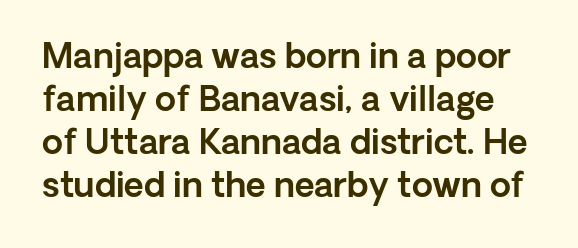
The image shows 34 px sans-serif type, upright; set normal line spacing (1.26x), normal letter spacing, not underlined; a medium x-height.
